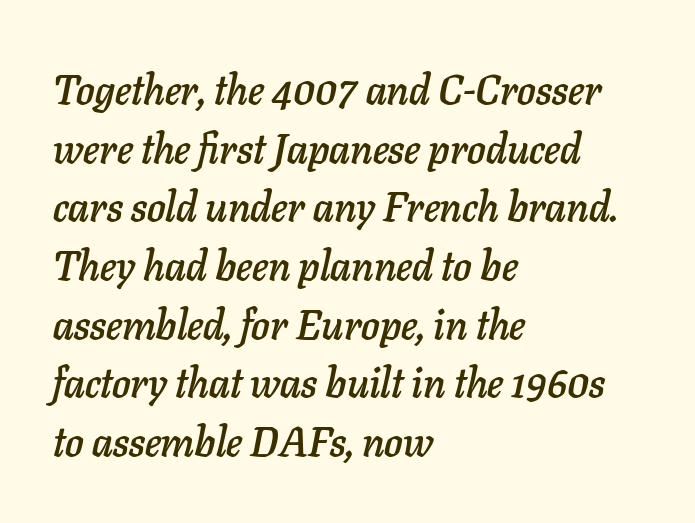
{"italic": "yes", "lean": "right", "slant_degrees": 11, "width": "normal", "stroke_contrast": "low", "x_height": "medium", "monospaced": "no", "underline": "no", "align": "left", "line_spacing": "normal", "line_spacing_ratio": 1.43, "letter_spacing": "normal", "letter_spacing_em": 0.0, "glyph_px": 41}
